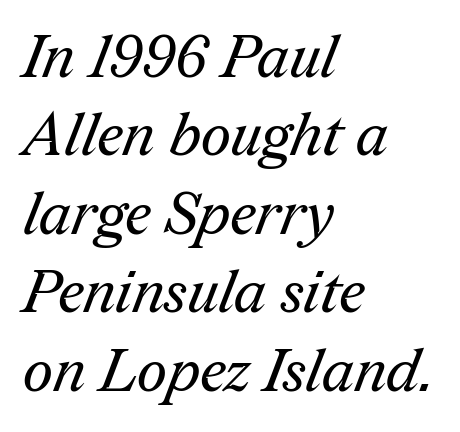
{"serif": "yes", "bold": "no", "weight": "regular", "width": "normal", "stroke_contrast": "medium", "x_height": "medium", "monospaced": "no", "underline": "no", "align": "left", "line_spacing": "normal", "line_spacing_ratio": 1.33, "letter_spacing": "normal", "letter_spacing_em": 0.0, "glyph_px": 59}
